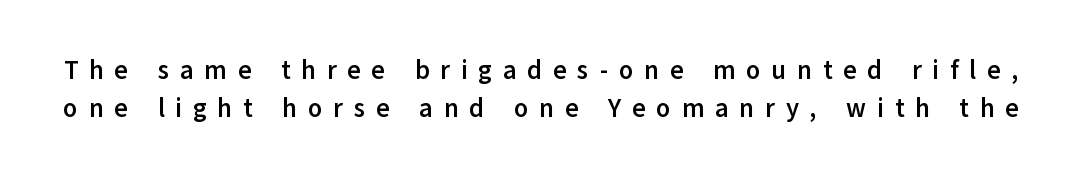
The strip under each line holds only bare page. Someone cranked the tracking dial way up on this one. Italic: no, the glyphs are upright roman. Does the leading feel generous? No, just average. The letters are bold, with thick, heavy strokes.
